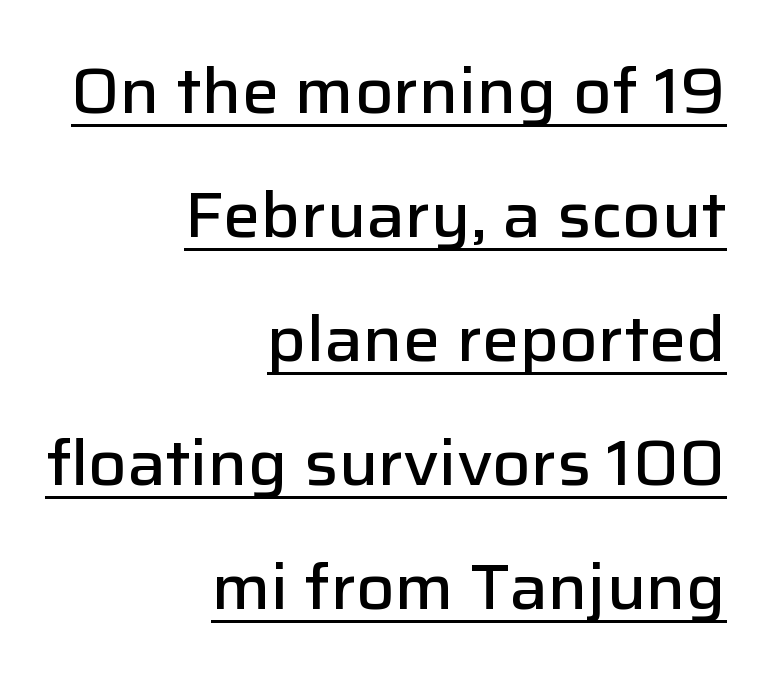
{"serif": "no", "italic": "no", "bold": "semi", "weight": "semibold", "width": "normal", "stroke_contrast": "low", "x_height": "medium", "monospaced": "no", "underline": "yes", "align": "right", "line_spacing": "loose", "line_spacing_ratio": 1.97, "letter_spacing": "normal", "letter_spacing_em": 0.0, "glyph_px": 63}
